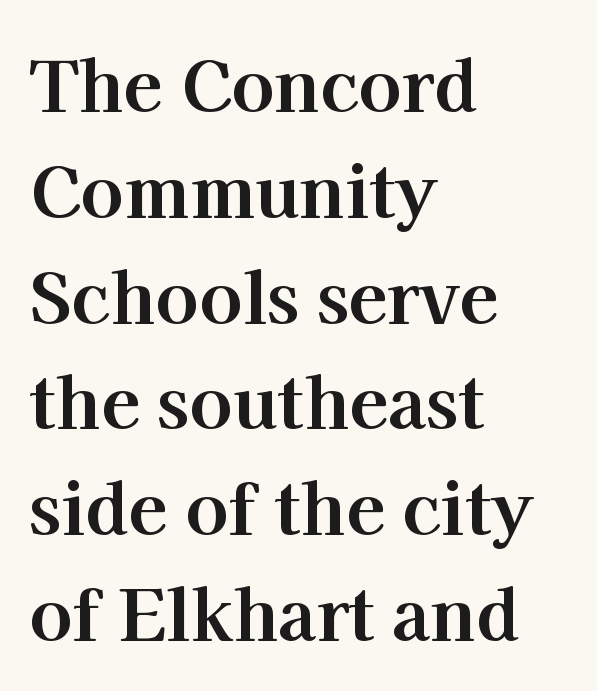
Q: Is the text bold? A: Yes.
Q: Is the text italic (slanted)? A: No, it is upright.
Q: Is the typeface a serif or a sans-serif typeface? A: Serif.
Q: Is the text underlined? A: No.
Q: How is the paragraph aligned? A: Left-aligned.
Q: Is the spacing between letters normal or unusually wide? A: Normal.
Q: Is the spacing between lines tight, normal or loose? A: Normal.
Q: Width (condensed, normal, or wide)? A: Normal.
Q: Stroke contrast? A: High.
Q: x-height? A: Medium.
Q: Monospaced? A: No.
